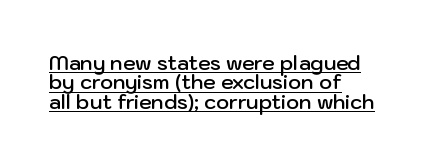
The image shows 20 px text type, upright; set left-aligned, tight line spacing (0.97x), normal letter spacing, underlined.
